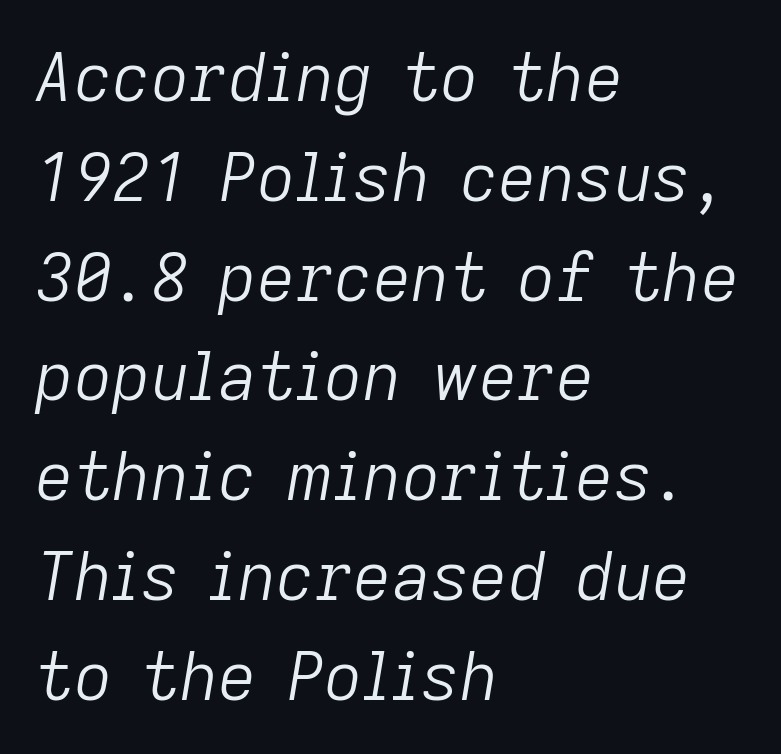
Rows of type keep a routine distance in the vertical direction. These lines were composed using italics. Note the varied advance widths — an 'i' is clearly narrower than an 'm'. The horizontal fit of the characters is conventional and even. No heavy texture on the line: the type isn't bold. A clean baseline with only descenders dipping below it.
